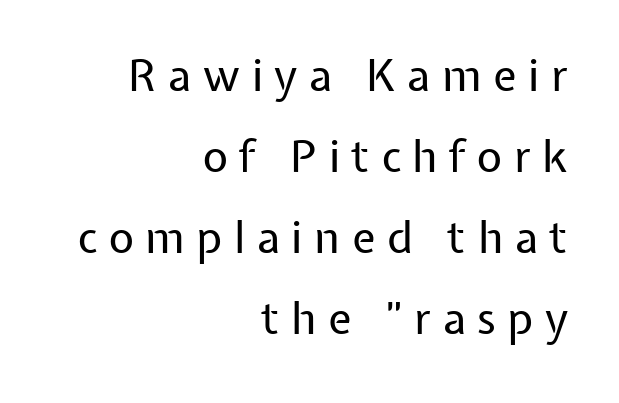
Q: Is the text bold? A: No.
Q: Is the text italic (slanted)? A: No, it is upright.
Q: Is the typeface a serif or a sans-serif typeface? A: Sans-serif.
Q: Is the text underlined? A: No.
Q: How is the paragraph aligned? A: Right-aligned.
Q: Is the spacing between letters normal or unusually wide? A: Unusually wide.
Q: Width (condensed, normal, or wide)? A: Normal.
Q: Stroke contrast? A: Low.
Q: x-height? A: Medium.
Q: Monospaced? A: No.
